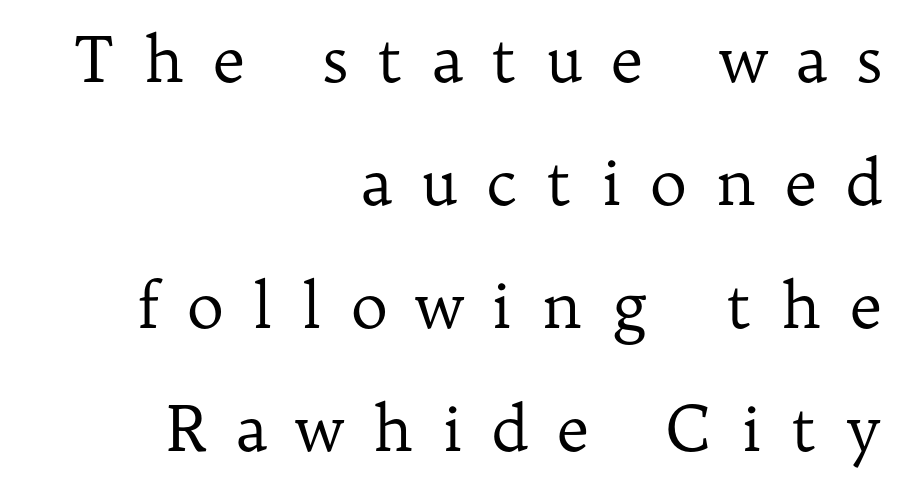
{"serif": "yes", "italic": "no", "bold": "no", "weight": "regular", "width": "normal", "stroke_contrast": "low", "x_height": "medium", "monospaced": "no", "underline": "no", "align": "right", "line_spacing": "loose", "line_spacing_ratio": 1.95, "letter_spacing": "wide", "letter_spacing_em": 0.45, "glyph_px": 63}
